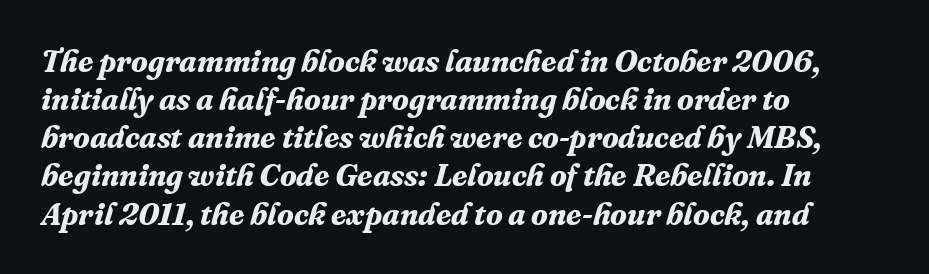
Underlining? Definitely not there. Is the type slanted? Yes — the strokes lean at a clear angle. Alignment: flush left. Weight check: bold — yes, fully.
